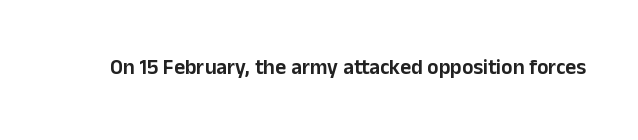
Every character sits straight up, as roman type does. The string is rendered with underlining switched off. Students, note that the glyphs here touch the page at normal intervals.
